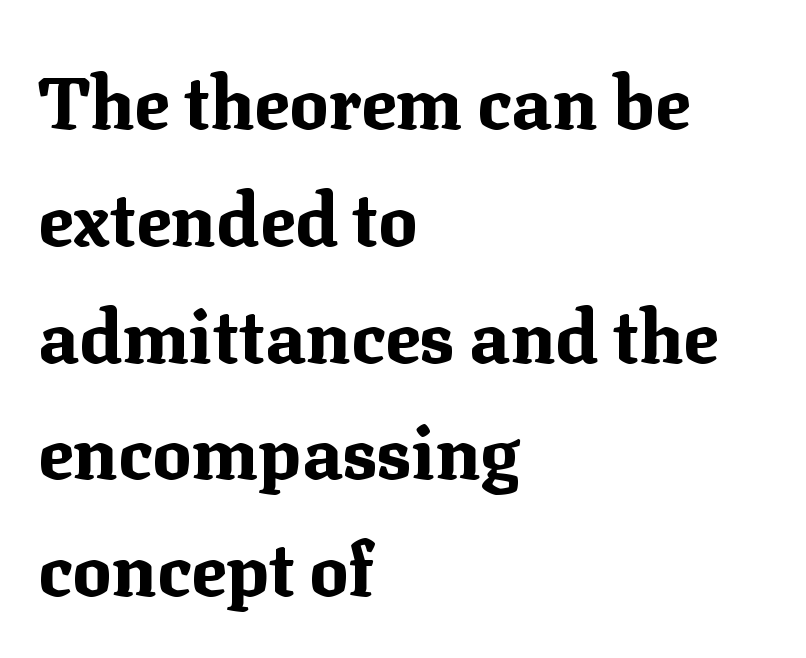
The image shows 73 px bold serif type, upright; set left-aligned, normal line spacing (1.6x), normal letter spacing, not underlined; medium stroke contrast and a medium x-height.
